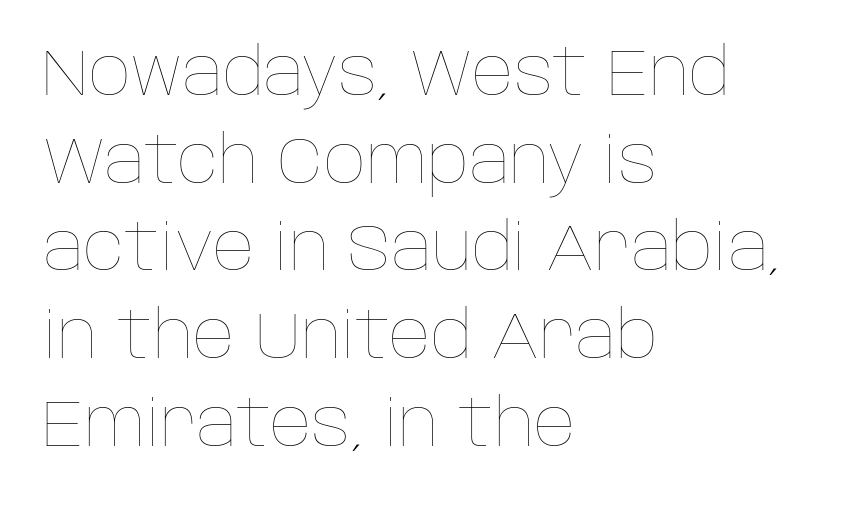
Q: Is the text bold? A: No.
Q: Is the text italic (slanted)? A: No, it is upright.
Q: Is the text underlined? A: No.
Q: How is the paragraph aligned? A: Left-aligned.
Q: Is the spacing between letters normal or unusually wide? A: Normal.
Q: Is the spacing between lines tight, normal or loose? A: Normal.
Q: Width (condensed, normal, or wide)? A: Normal.
Q: Stroke contrast? A: Low.
Q: x-height? A: Large.
Q: Monospaced? A: No.
